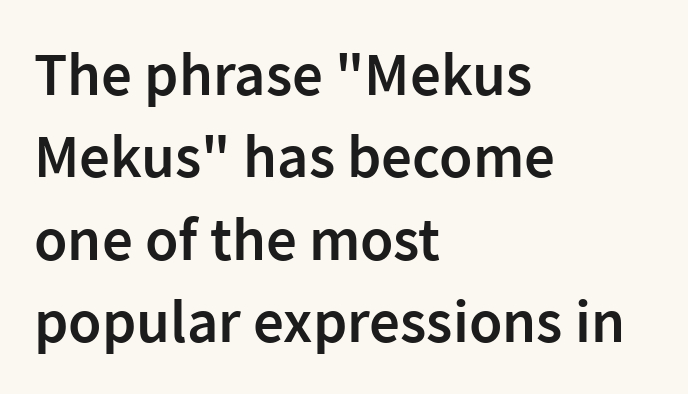
Q: Is the text bold? A: Semi-bold.
Q: Is the text italic (slanted)? A: No, it is upright.
Q: Is the typeface a serif or a sans-serif typeface? A: Sans-serif.
Q: Is the text underlined? A: No.
Q: How is the paragraph aligned? A: Left-aligned.
Q: Is the spacing between letters normal or unusually wide? A: Normal.
Q: Is the spacing between lines tight, normal or loose? A: Normal.
Q: Width (condensed, normal, or wide)? A: Normal.
Q: Stroke contrast? A: Low.
Q: x-height? A: Medium.
Q: Monospaced? A: No.
